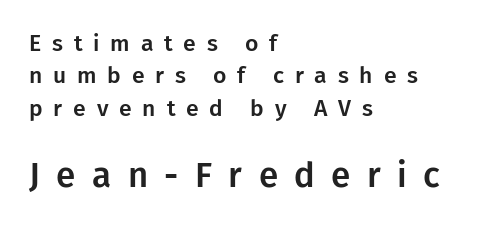
{"serif": "no", "italic": "no", "width": "normal", "stroke_contrast": "low", "x_height": "medium", "monospaced": "no", "underline": "no", "align": "left", "line_spacing": "normal", "line_spacing_ratio": 1.41, "letter_spacing": "wide", "letter_spacing_em": 0.47, "larger_block": "second", "size_ratio": 1.52, "glyph_px": 35}
